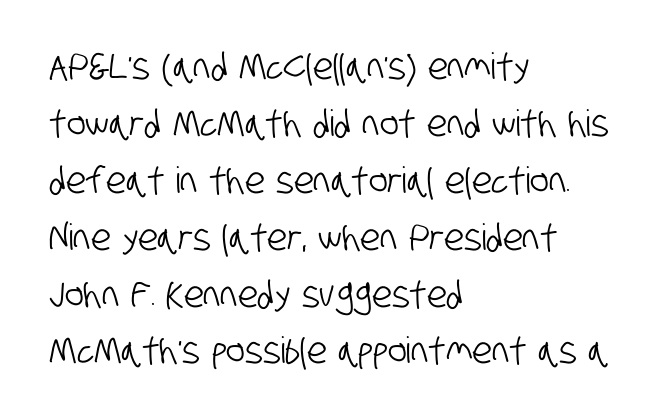
The image shows 36 px condensed sans-serif type; set left-aligned, normal line spacing (1.58x), normal letter spacing, not underlined; low stroke contrast and a large x-height.
